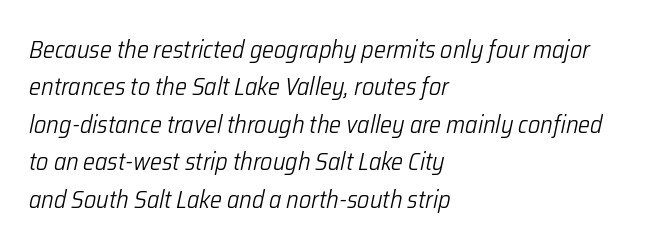
{"italic": "yes", "lean": "right", "slant_degrees": 12, "bold": "no", "underline": "no", "align": "left", "line_spacing": "normal", "line_spacing_ratio": 1.5, "letter_spacing": "normal", "letter_spacing_em": 0.0, "glyph_px": 25}
